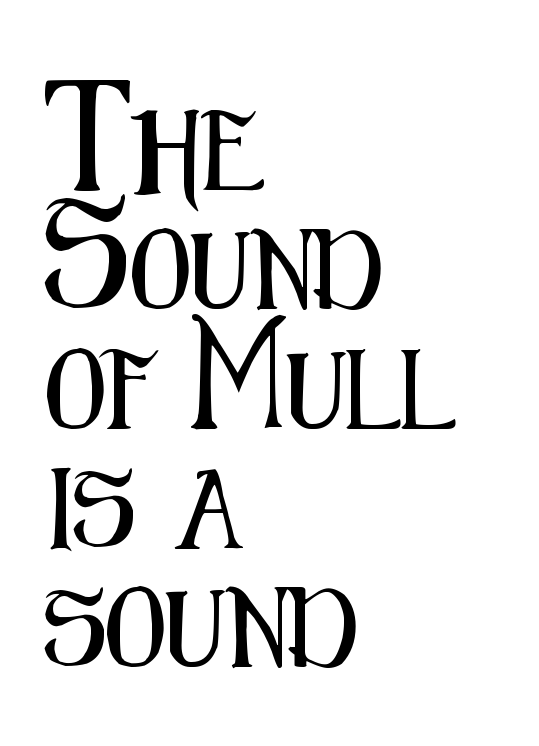
Q: Is the text italic (slanted)? A: No, it is upright.
Q: Is the text underlined? A: No.
Q: How is the paragraph aligned? A: Left-aligned.
Q: Is the spacing between letters normal or unusually wide? A: Normal.
Q: Is the spacing between lines tight, normal or loose? A: Normal.
Q: Width (condensed, normal, or wide)? A: Condensed.
Q: Stroke contrast? A: Medium.
Q: x-height? A: Medium.
Q: Monospaced? A: No.
